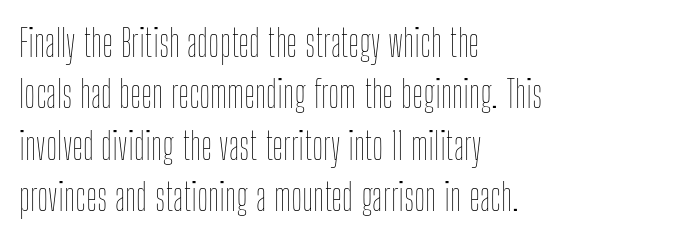
{"italic": "no", "bold": "no", "weight": "thin", "width": "condensed", "stroke_contrast": "low", "x_height": "medium", "monospaced": "no", "underline": "no", "align": "left", "line_spacing": "normal", "line_spacing_ratio": 1.35, "letter_spacing": "normal", "letter_spacing_em": 0.0, "glyph_px": 38}
